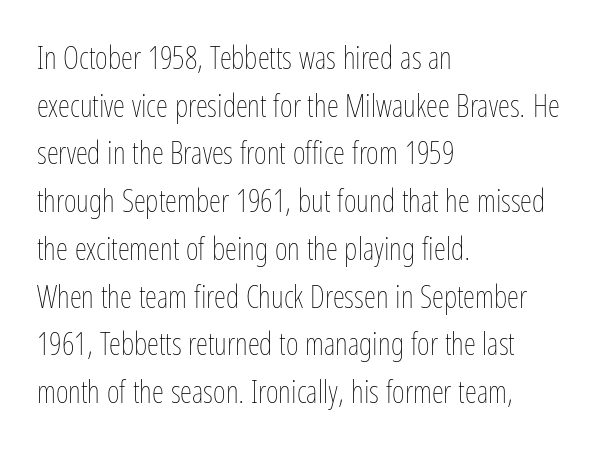
Q: Is the text bold? A: No.
Q: Is the text italic (slanted)? A: No, it is upright.
Q: Is the text underlined? A: No.
Q: How is the paragraph aligned? A: Left-aligned.
Q: Is the spacing between letters normal or unusually wide? A: Normal.
Q: Is the spacing between lines tight, normal or loose? A: Normal.
Q: Width (condensed, normal, or wide)? A: Condensed.
Q: Stroke contrast? A: Low.
Q: x-height? A: Medium.
Q: Monospaced? A: No.
